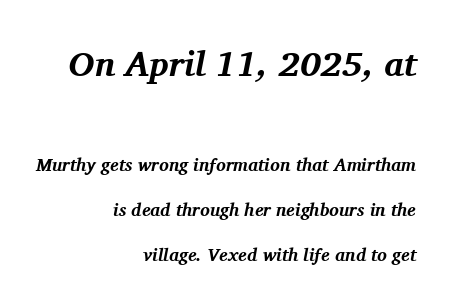
The image shows 35 px bold serif type, italic (leaning right); set right-aligned, loose line spacing (2.5x), normal letter spacing, not underlined; the first (top) block is 1.94x larger; medium stroke contrast and a medium x-height.
